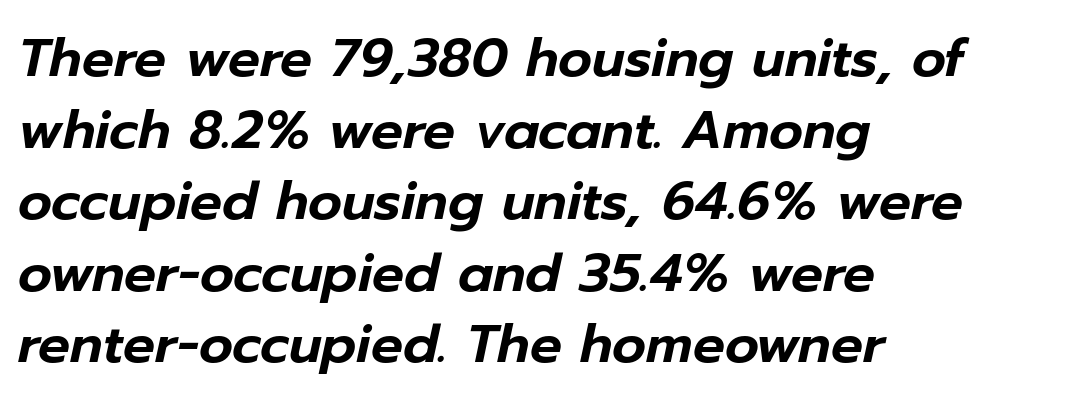
{"italic": "yes", "lean": "right", "slant_degrees": 12, "width": "normal", "stroke_contrast": "low", "x_height": "medium", "monospaced": "no", "underline": "no", "align": "left", "line_spacing": "normal", "line_spacing_ratio": 1.35, "letter_spacing": "normal", "letter_spacing_em": 0.0, "glyph_px": 53}
